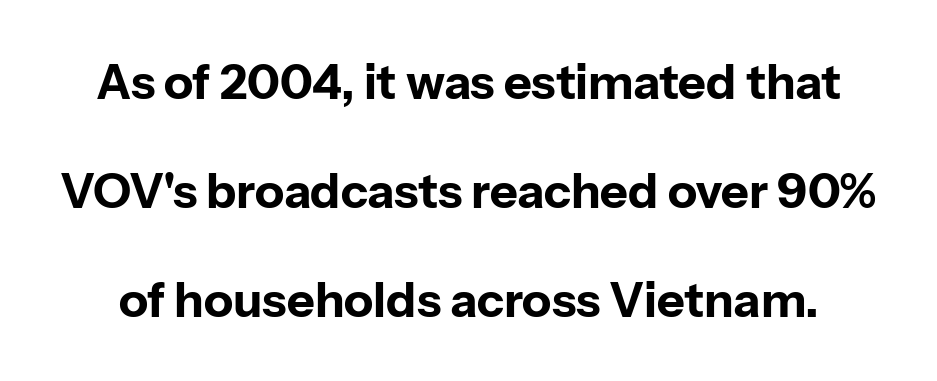
{"serif": "no", "italic": "no", "bold": "yes", "weight": "bold", "width": "normal", "stroke_contrast": "low", "x_height": "medium", "monospaced": "no", "underline": "no", "line_spacing": "loose", "line_spacing_ratio": 2.27, "letter_spacing": "normal", "letter_spacing_em": 0.0, "glyph_px": 48}
